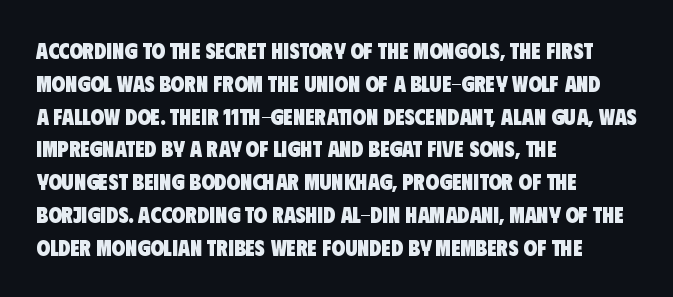
Q: Is the text bold? A: Yes.
Q: Is the text underlined? A: No.
Q: How is the paragraph aligned? A: Left-aligned.
Q: Is the spacing between letters normal or unusually wide? A: Normal.
Q: Is the spacing between lines tight, normal or loose? A: Normal.
